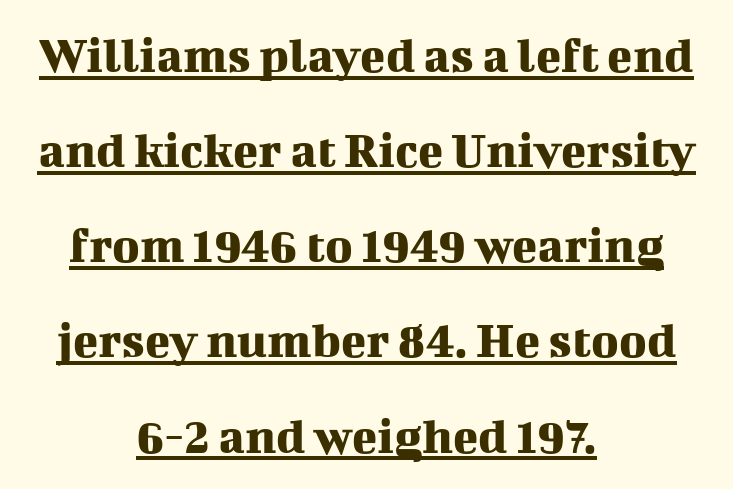
{"serif": "yes", "italic": "no", "width": "normal", "stroke_contrast": "medium", "x_height": "medium", "monospaced": "no", "underline": "yes", "align": "center", "line_spacing_ratio": 1.83, "letter_spacing": "normal", "letter_spacing_em": 0.0, "glyph_px": 52}
